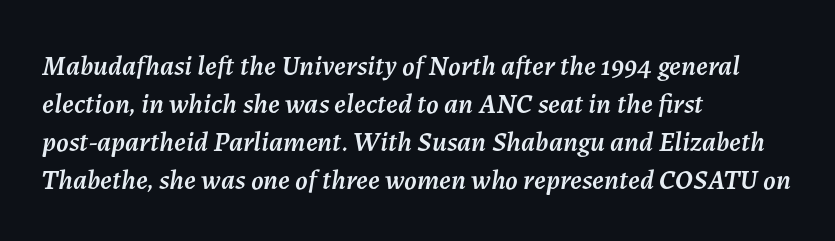
{"italic": "yes", "lean": "right", "slant_degrees": 7, "width": "normal", "stroke_contrast": "medium", "x_height": "medium", "monospaced": "no", "underline": "no", "align": "left", "line_spacing": "normal", "line_spacing_ratio": 1.36, "letter_spacing": "normal", "letter_spacing_em": 0.0, "glyph_px": 28}
